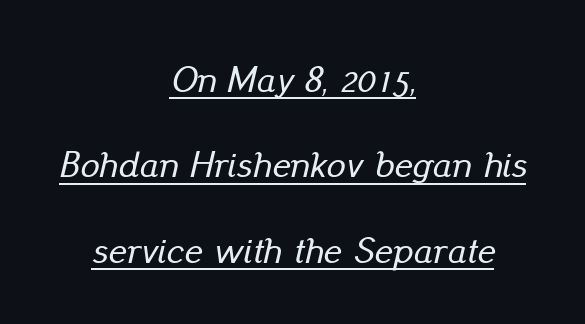
{"italic": "yes", "lean": "right", "slant_degrees": 13, "width": "normal", "stroke_contrast": "low", "x_height": "small", "monospaced": "no", "underline": "yes", "align": "center", "line_spacing": "loose", "line_spacing_ratio": 2.25, "letter_spacing": "normal", "letter_spacing_em": 0.0, "glyph_px": 38}
